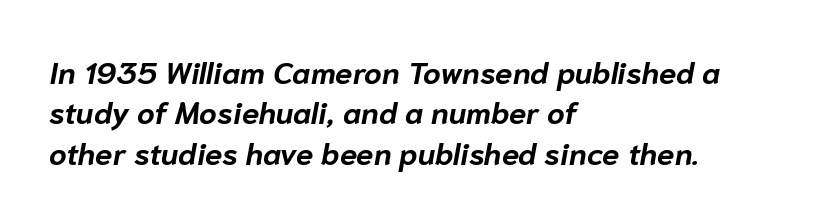
The image shows 31 px bold type, italic (leaning right); set left-aligned, normal line spacing (1.3x), normal letter spacing, not underlined; low stroke contrast and a medium x-height.
